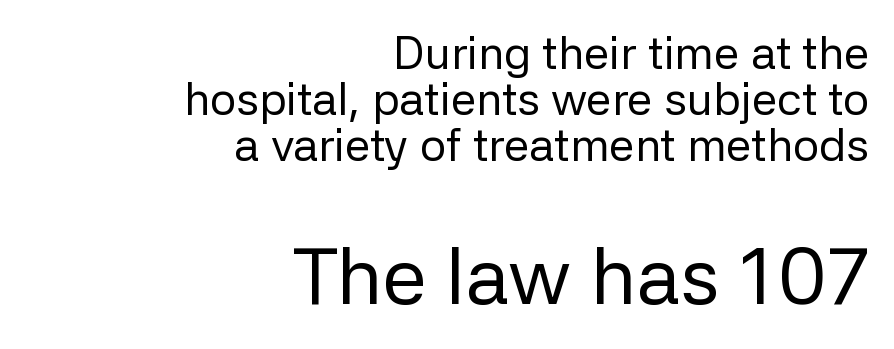
The weight would be labelled regular, book, light, or lighter still. Note: smaller setting up top, larger setting below. Ordinary non-slanted type is in use. This rendering leaves character spacing at its baseline value.
